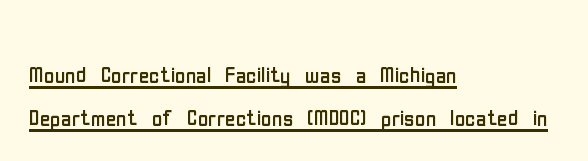
The passage shown stacks its lines at a standard gap. Posture: upright roman. Layout note: lines flush left. The letters advance in unequal steps, a hallmark of proportional type. The horizontal fit of the characters is conventional and even.
